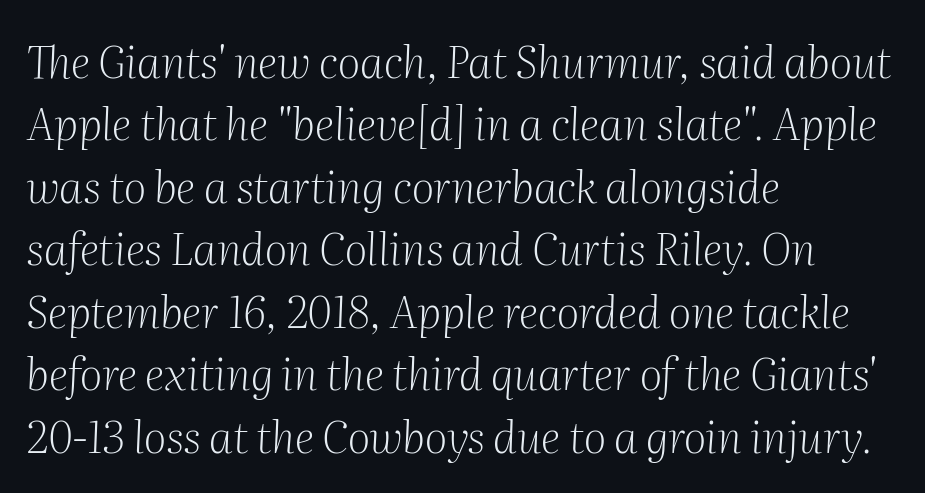
{"serif": "yes", "italic": "yes", "lean": "right", "slant_degrees": 2, "bold": "no", "weight": "light", "width": "normal", "stroke_contrast": "medium", "x_height": "medium", "monospaced": "no", "underline": "no", "align": "left", "line_spacing": "normal", "line_spacing_ratio": 1.42, "letter_spacing": "normal", "letter_spacing_em": 0.0, "glyph_px": 44}
